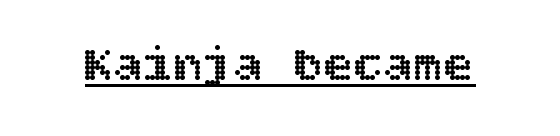
{"italic": "no", "width": "normal", "x_height": "large", "underline": "yes", "letter_spacing": "normal", "letter_spacing_em": 0.0, "glyph_px": 50}
